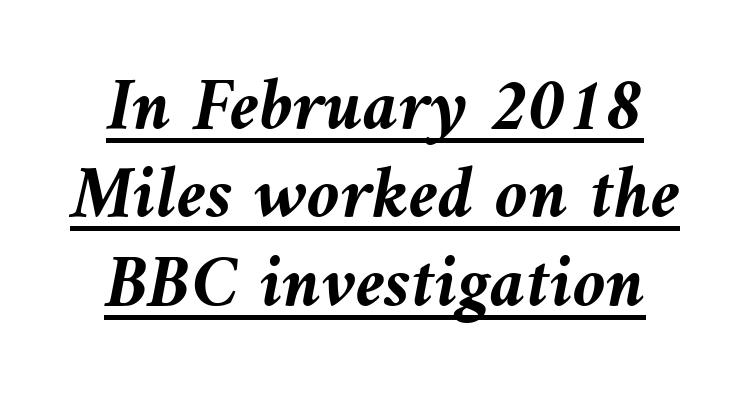
Typographic density is high because the face is bold. Do the characters align in a grid? No, the font is proportional. Look at the tracking — it's just the regular setting, nothing added. The lines are quadded center. A typographer would call this underscored text. Does the lettering tilt? It does — this is italic.
